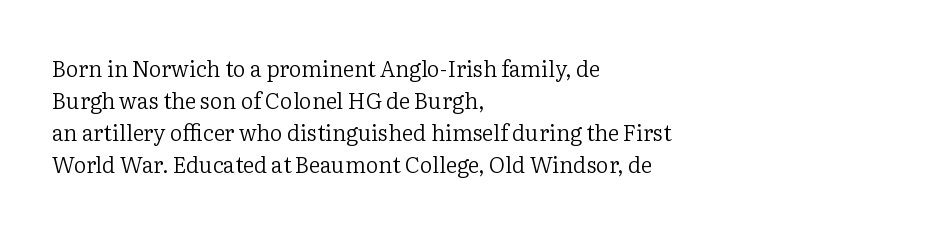
Q: Is the text bold? A: No.
Q: Is the text italic (slanted)? A: No, it is upright.
Q: Is the text underlined? A: No.
Q: How is the paragraph aligned? A: Left-aligned.
Q: Is the spacing between letters normal or unusually wide? A: Normal.
Q: Is the spacing between lines tight, normal or loose? A: Normal.
